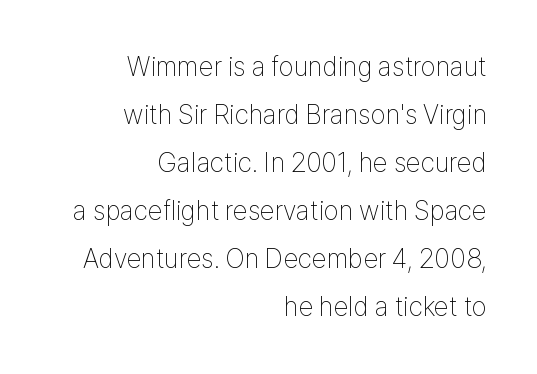
Q: Is the text bold? A: No.
Q: Is the text italic (slanted)? A: No, it is upright.
Q: Is the text underlined? A: No.
Q: How is the paragraph aligned? A: Right-aligned.
Q: Is the spacing between letters normal or unusually wide? A: Normal.
